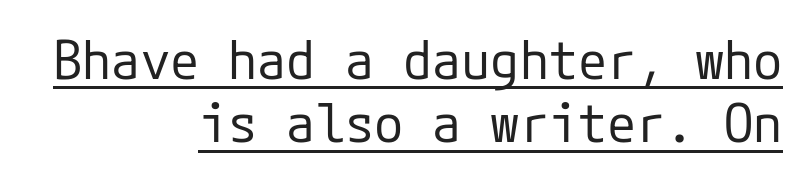
{"serif": "no", "italic": "no", "bold": "no", "weight": "regular", "width": "normal", "stroke_contrast": "low", "x_height": "medium", "underline": "yes", "align": "right", "line_spacing_ratio": 1.19, "letter_spacing": "normal", "letter_spacing_em": 0.0, "glyph_px": 53}
